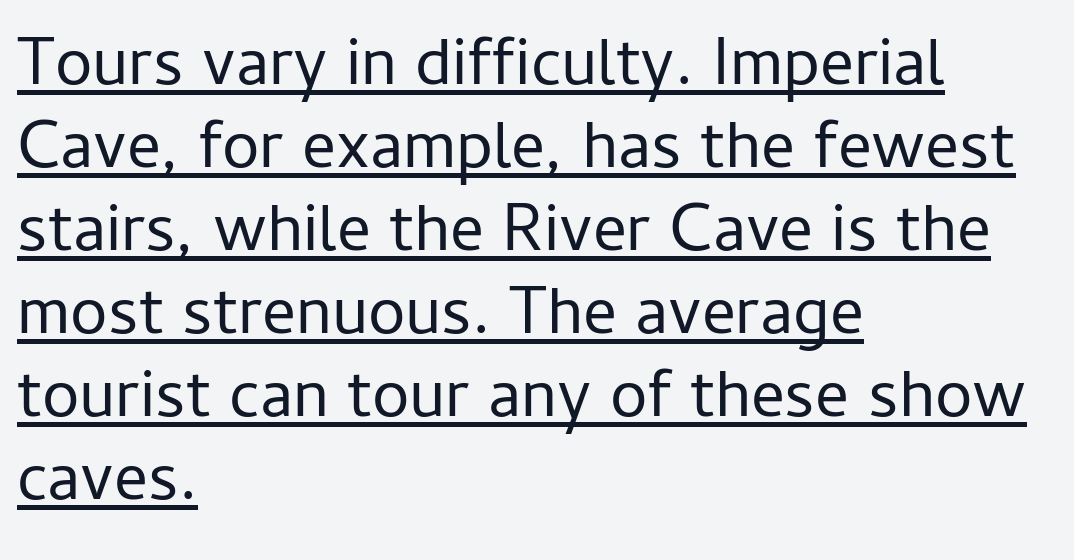
{"serif": "no", "italic": "no", "bold": "no", "weight": "regular", "width": "normal", "stroke_contrast": "low", "x_height": "medium", "monospaced": "no", "underline": "yes", "align": "left", "line_spacing_ratio": 1.24, "letter_spacing": "normal", "letter_spacing_em": 0.0, "glyph_px": 67}
